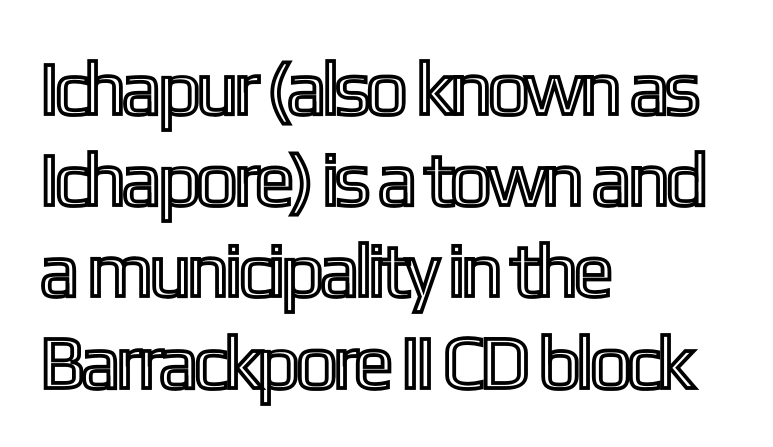
Q: Is the text italic (slanted)? A: No, it is upright.
Q: Is the text underlined? A: No.
Q: How is the paragraph aligned? A: Left-aligned.
Q: Is the spacing between letters normal or unusually wide? A: Normal.
Q: Width (condensed, normal, or wide)? A: Condensed.
Q: x-height? A: Medium.
Q: Monospaced? A: No.
